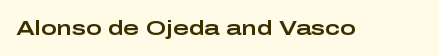
{"italic": "no", "underline": "no", "letter_spacing": "normal", "letter_spacing_em": 0.0, "glyph_px": 21}
